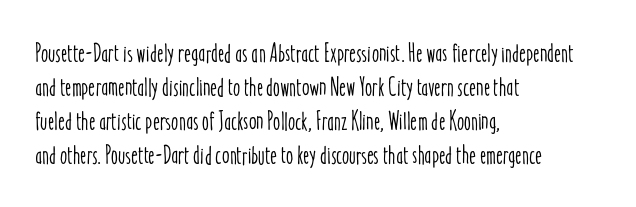
The passage is arranged the way most books set body copy — flush left. This is roman type, the default non-slanted kind. The rows are spaced the way most documents space them. The letterforms sit shoulder to shoulder at normal distance. Honestly, there is no underline to notice here at all.
